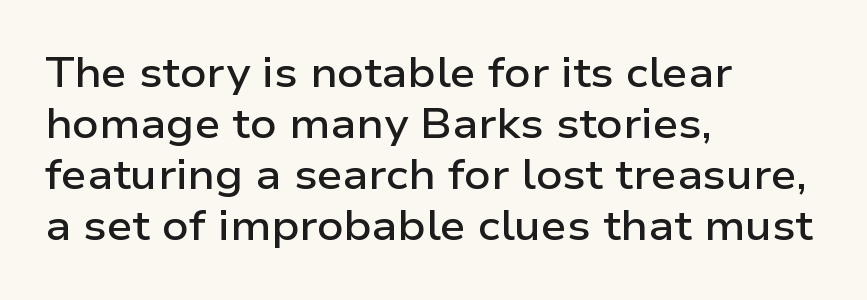
The image shows 41 px semibold, wide sans-serif type, upright; set left-aligned, line spacing 1.24x, normal letter spacing, not underlined; low stroke contrast and a medium x-height.
